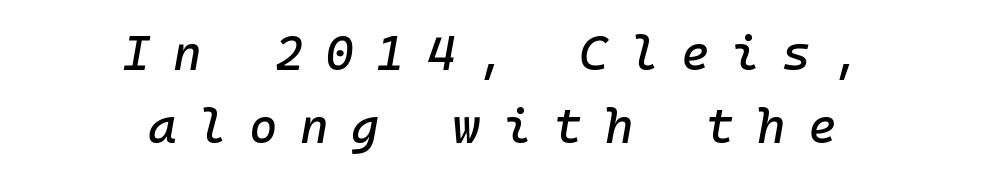
Interline gaps are of average width in this sample. Would a proofreader flag this as italicized? Yes. Unmarked baselines from the first word to the last. The paragraph shown floats in the horizontal middle.
